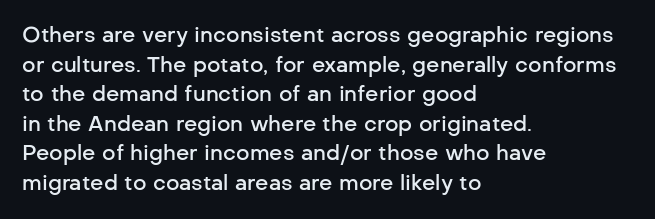
If you measured baseline to baseline, you'd find a middling distance. No italicization has been applied; the sample stays upright. If you drew a ruler down the left edge, every line would touch it. Has an underline been added? It has not. Semibold letterforms, between regular and bold. Here the glyphs are tracked normally, forming tight word shapes.
